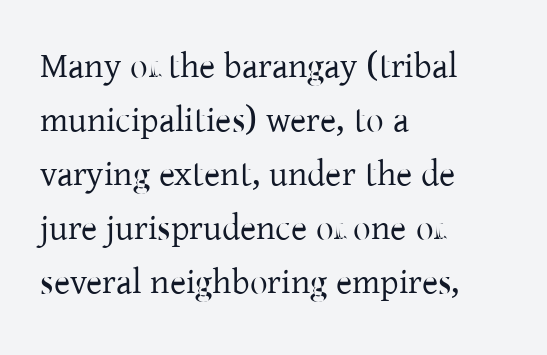
Q: Is the text bold? A: No.
Q: Is the text italic (slanted)? A: No, it is upright.
Q: Is the typeface a serif or a sans-serif typeface? A: Serif.
Q: Is the text underlined? A: No.
Q: How is the paragraph aligned? A: Left-aligned.
Q: Is the spacing between letters normal or unusually wide? A: Normal.
Q: Is the spacing between lines tight, normal or loose? A: Normal.
Q: Width (condensed, normal, or wide)? A: Normal.
Q: Stroke contrast? A: Low.
Q: x-height? A: Medium.
Q: Monospaced? A: No.
